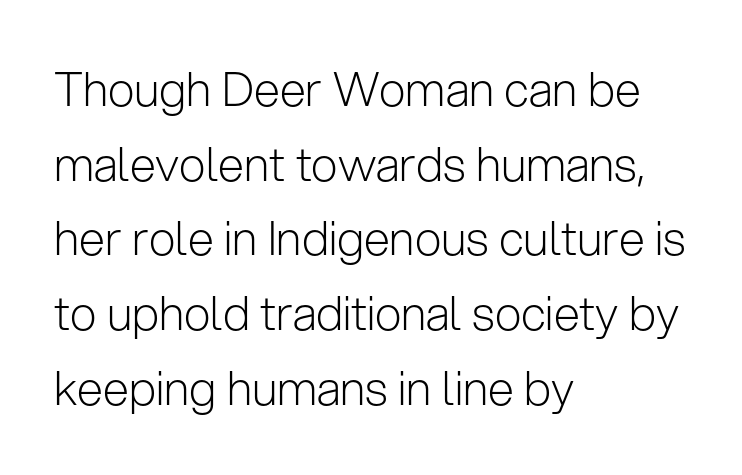
Q: Is the text bold? A: No.
Q: Is the text italic (slanted)? A: No, it is upright.
Q: Is the typeface a serif or a sans-serif typeface? A: Sans-serif.
Q: Is the text underlined? A: No.
Q: How is the paragraph aligned? A: Left-aligned.
Q: Is the spacing between letters normal or unusually wide? A: Normal.
Q: Is the spacing between lines tight, normal or loose? A: Normal.
Q: Width (condensed, normal, or wide)? A: Normal.
Q: Stroke contrast? A: Low.
Q: x-height? A: Medium.
Q: Monospaced? A: No.
